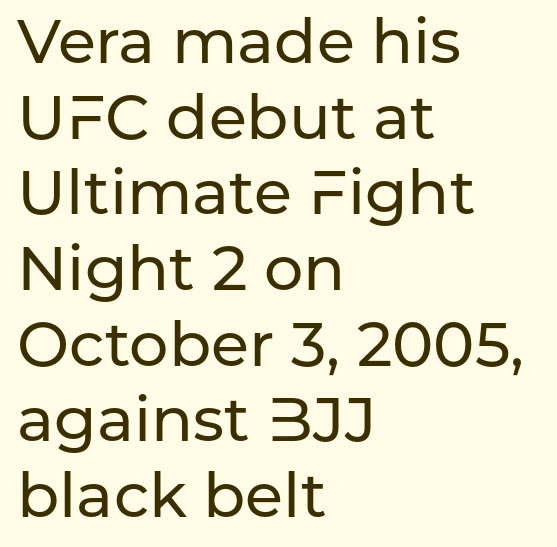
The image shows 62 px sans-serif type, upright; set left-aligned, line spacing 1.22x, normal letter spacing, not underlined; low stroke contrast and a medium x-height.
